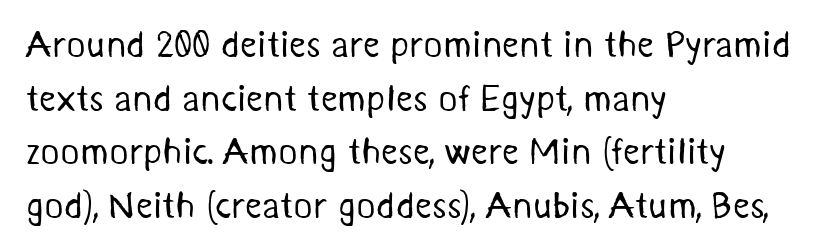
The face used here is proportionally spaced, like ordinary book or web type. Does the copy run flush right? No — it runs flush left. Nobody touched the tracking dial on this one. The strokes carry an ordinary text weight at most. How would I describe the line gaps? Plain and ordinary.
